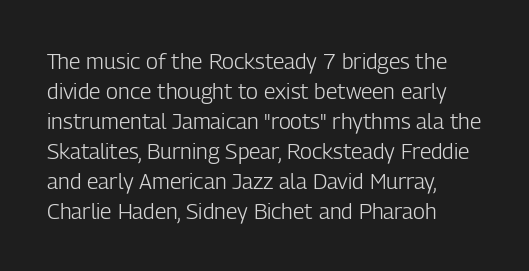
{"italic": "no", "bold": "no", "underline": "no", "align": "left", "line_spacing": "normal", "line_spacing_ratio": 1.36, "letter_spacing": "normal", "letter_spacing_em": 0.0, "glyph_px": 22}
